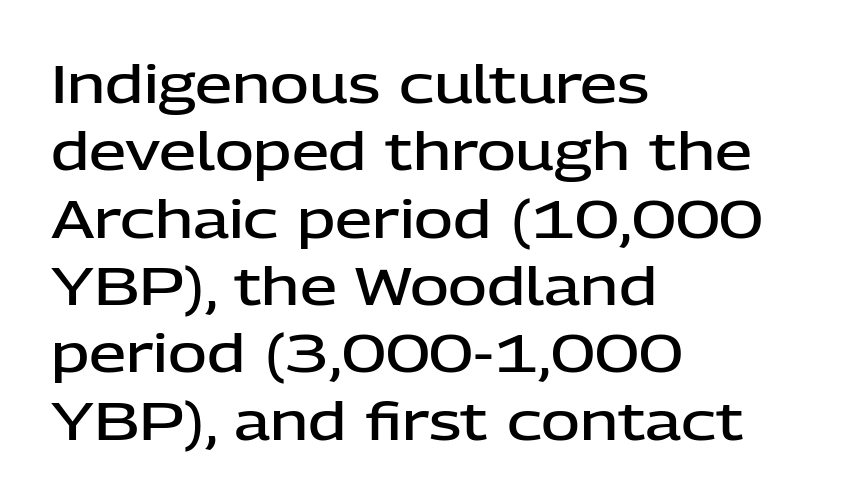
Q: Is the text bold? A: Semi-bold.
Q: Is the text italic (slanted)? A: No, it is upright.
Q: Is the typeface a serif or a sans-serif typeface? A: Sans-serif.
Q: Is the text underlined? A: No.
Q: How is the paragraph aligned? A: Left-aligned.
Q: Is the spacing between letters normal or unusually wide? A: Normal.
Q: Is the spacing between lines tight, normal or loose? A: Normal.
Q: Width (condensed, normal, or wide)? A: Normal.
Q: Stroke contrast? A: Low.
Q: x-height? A: Medium.
Q: Monospaced? A: No.
